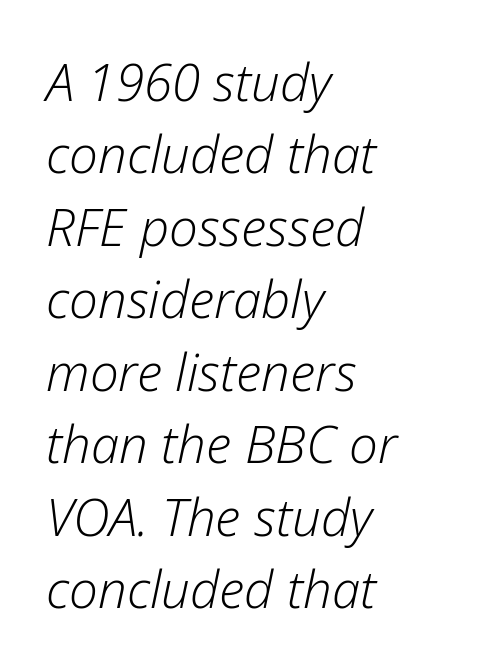
Q: Is the text bold? A: No.
Q: Is the text italic (slanted)? A: Yes, it leans right by about 12 degrees.
Q: Is the text underlined? A: No.
Q: How is the paragraph aligned? A: Left-aligned.
Q: Is the spacing between letters normal or unusually wide? A: Normal.
Q: Is the spacing between lines tight, normal or loose? A: Normal.
Q: Width (condensed, normal, or wide)? A: Normal.
Q: Stroke contrast? A: Low.
Q: x-height? A: Medium.
Q: Monospaced? A: No.
